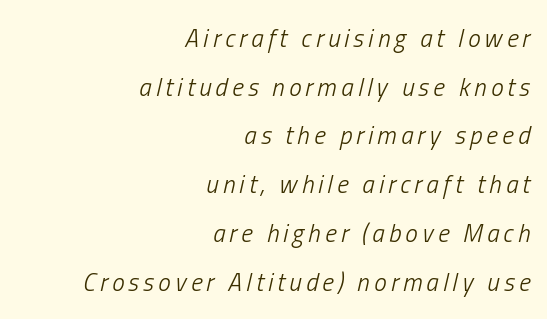
Q: Is the text bold? A: No.
Q: Is the text italic (slanted)? A: Yes, it leans right by about 13 degrees.
Q: Is the text underlined? A: No.
Q: How is the paragraph aligned? A: Right-aligned.
Q: Is the spacing between lines tight, normal or loose? A: Loose.
